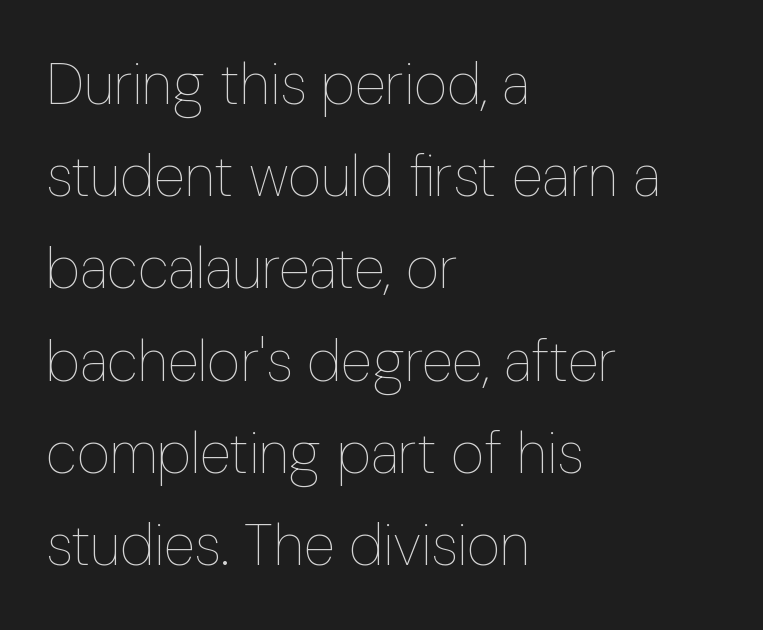
The image shows 58 px thin, condensed type, upright; set left-aligned, normal line spacing (1.59x), normal letter spacing, not underlined; low stroke contrast and a medium x-height.
